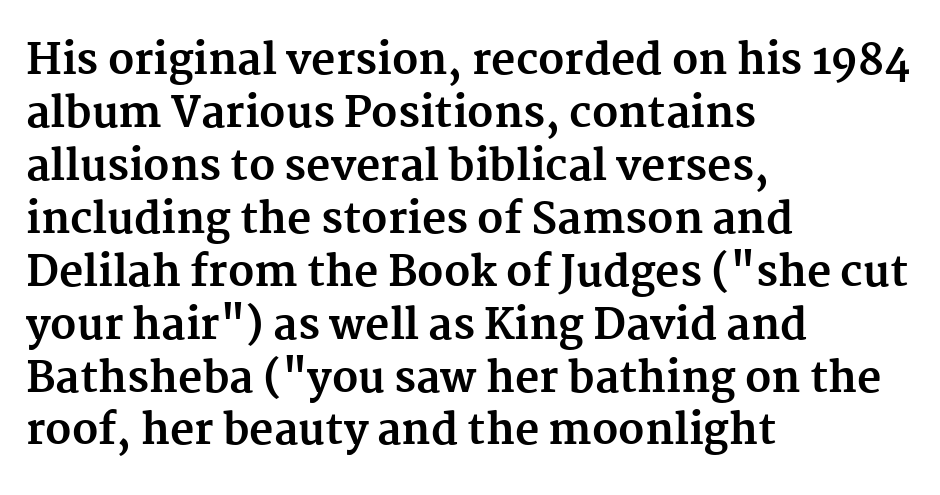
{"serif": "yes", "italic": "no", "bold": "yes", "weight": "bold", "width": "normal", "stroke_contrast": "medium", "x_height": "medium", "monospaced": "no", "underline": "no", "align": "left", "line_spacing": "normal", "line_spacing_ratio": 1.26, "letter_spacing": "normal", "letter_spacing_em": 0.0, "glyph_px": 42}
